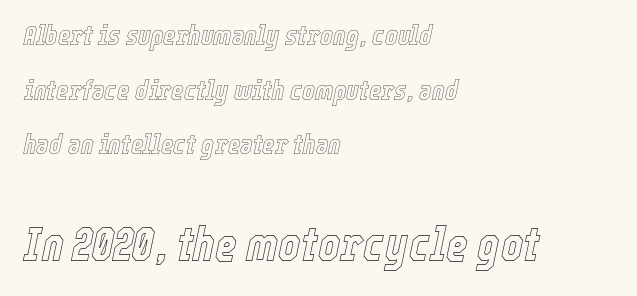
Q: Is the text italic (slanted)? A: Yes, it leans right by about 12 degrees.
Q: Is the text underlined? A: No.
Q: How is the paragraph aligned? A: Left-aligned.
Q: Is the spacing between letters normal or unusually wide? A: Normal.
Q: Is the spacing between lines tight, normal or loose? A: Loose.
Q: Which block of text is set in a larger size, the first (top) or the second (bottom)? A: The second (bottom) one.
Q: Width (condensed, normal, or wide)? A: Condensed.
Q: x-height? A: Medium.
Q: Monospaced? A: No.
